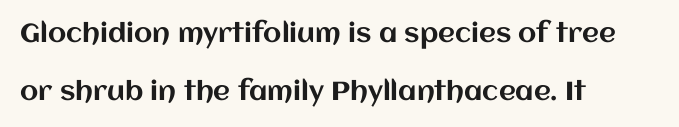
Q: Is the text italic (slanted)? A: No, it is upright.
Q: Is the text underlined? A: No.
Q: How is the paragraph aligned? A: Left-aligned.
Q: Is the spacing between letters normal or unusually wide? A: Normal.
Q: Is the spacing between lines tight, normal or loose? A: Loose.
